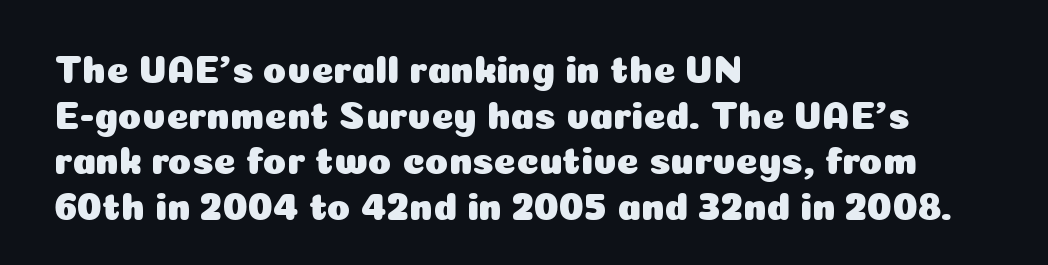
The image shows 38 px sans-serif type, upright; set left-aligned, line spacing 1.2x, normal letter spacing, not underlined; low stroke contrast and a medium x-height.
